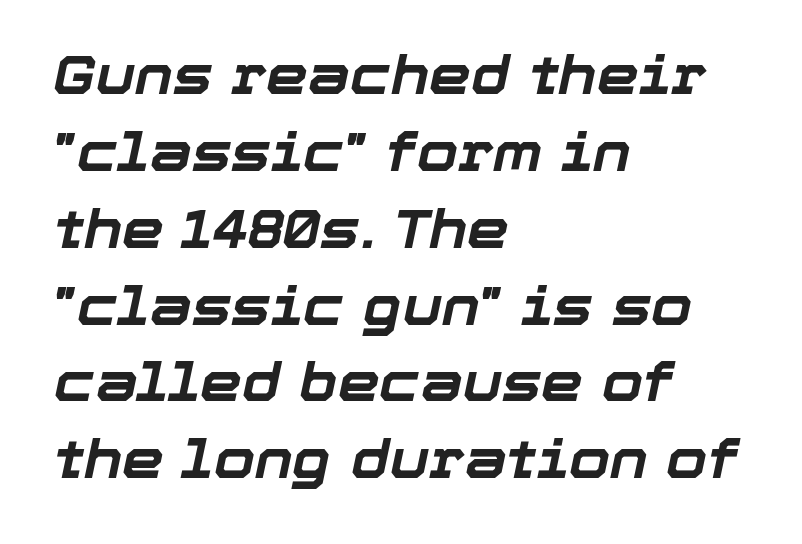
Q: Is the text bold? A: Yes.
Q: Is the text italic (slanted)? A: Yes, it leans right by about 12 degrees.
Q: Is the text underlined? A: No.
Q: How is the paragraph aligned? A: Left-aligned.
Q: Is the spacing between letters normal or unusually wide? A: Normal.
Q: Is the spacing between lines tight, normal or loose? A: Normal.
Q: Width (condensed, normal, or wide)? A: Normal.
Q: Stroke contrast? A: Low.
Q: x-height? A: Medium.
Q: Monospaced? A: No.
